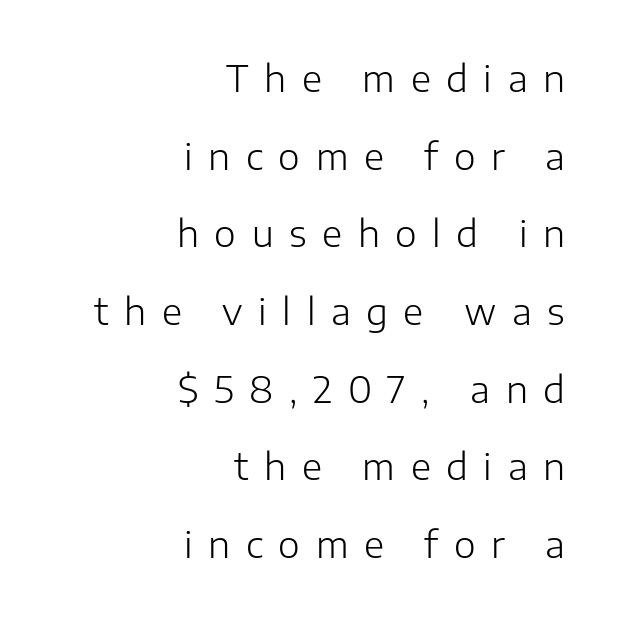
The image shows 37 px light sans-serif type, upright; set right-aligned, loose line spacing (2.1x), unusually wide letter spacing (+0.42 em), not underlined; low stroke contrast and a medium x-height.
